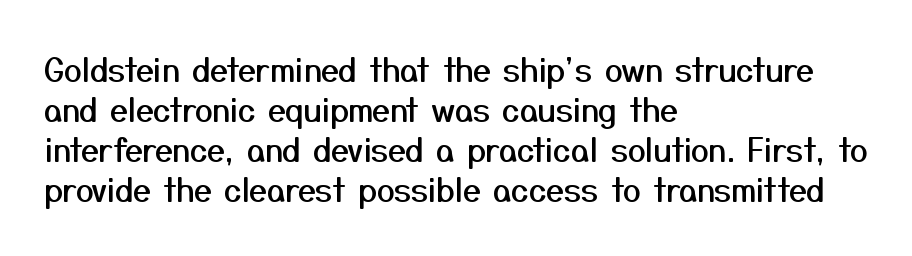
{"serif": "no", "italic": "no", "width": "normal", "stroke_contrast": "medium", "x_height": "medium", "monospaced": "no", "underline": "no", "align": "left", "line_spacing": "normal", "line_spacing_ratio": 1.25, "letter_spacing": "normal", "letter_spacing_em": 0.0, "glyph_px": 32}
